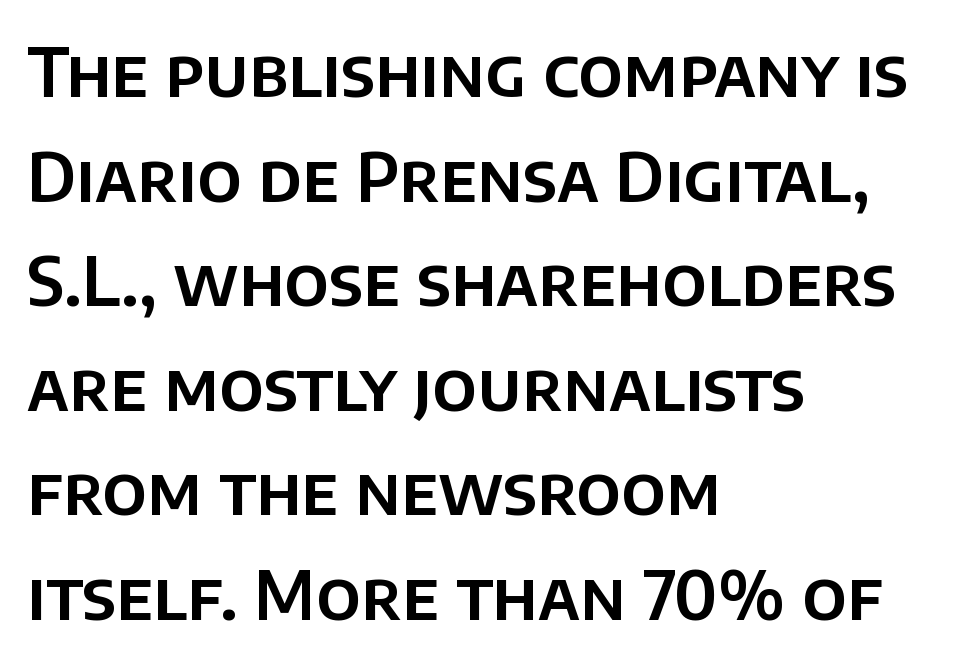
The image shows 67 px sans-serif type, upright; set left-aligned, normal line spacing (1.56x), normal letter spacing, not underlined; low stroke contrast and a large x-height.
